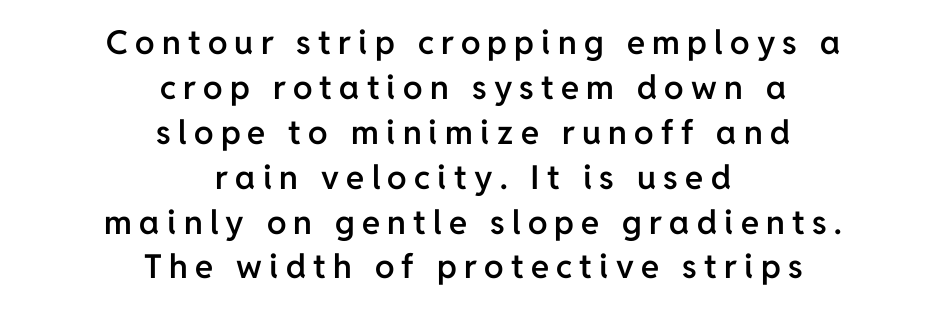
The image shows 33 px semibold sans-serif type, upright; set centered, normal line spacing (1.36x), unusually wide letter spacing (+0.22 em), not underlined; low stroke contrast and a medium x-height.
